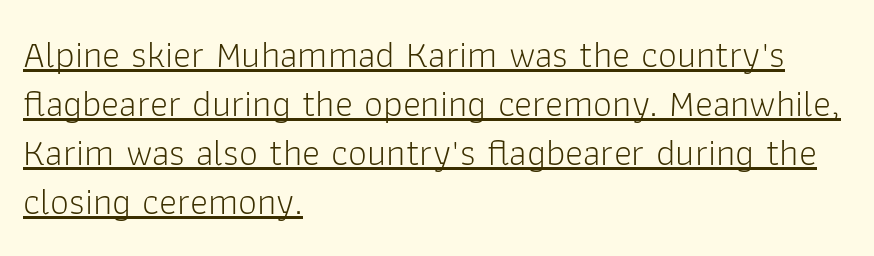
The image shows 38 px light sans-serif type, upright; set left-aligned, normal line spacing (1.29x), normal letter spacing, underlined; low stroke contrast and a medium x-height.
